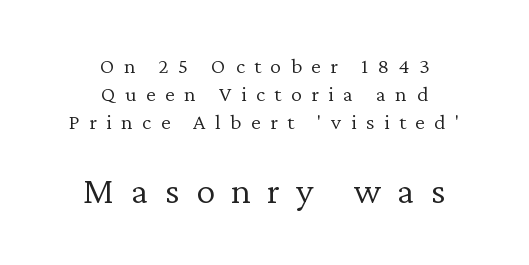
Q: Is the text bold? A: No.
Q: Is the text italic (slanted)? A: No, it is upright.
Q: Is the typeface a serif or a sans-serif typeface? A: Serif.
Q: Is the text underlined? A: No.
Q: How is the paragraph aligned? A: Centered.
Q: Is the spacing between letters normal or unusually wide? A: Unusually wide.
Q: Is the spacing between lines tight, normal or loose? A: Normal.
Q: Which block of text is set in a larger size, the first (top) or the second (bottom)? A: The second (bottom) one.
Q: Width (condensed, normal, or wide)? A: Normal.
Q: Stroke contrast? A: Low.
Q: x-height? A: Medium.
Q: Monospaced? A: No.
